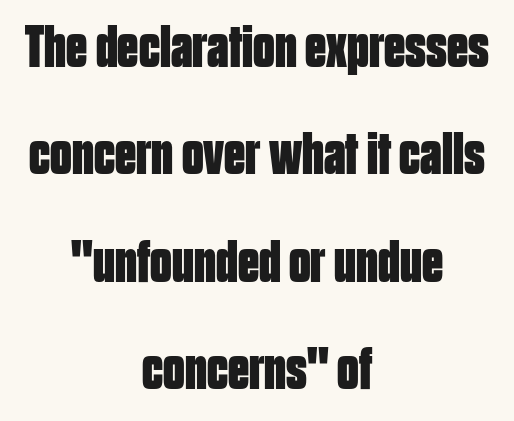
{"serif": "no", "italic": "no", "bold": "yes", "weight": "bold", "width": "condensed", "stroke_contrast": "low", "x_height": "large", "monospaced": "no", "underline": "no", "align": "center", "line_spacing_ratio": 1.79, "letter_spacing": "normal", "letter_spacing_em": 0.0, "glyph_px": 60}
